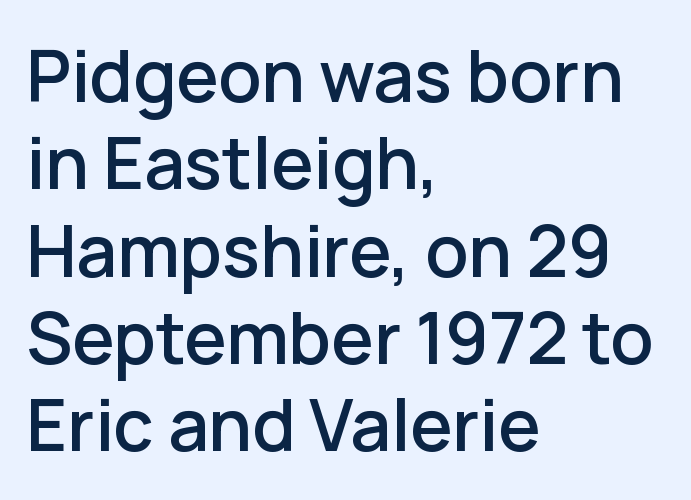
The image shows 71 px sans-serif type, upright; set left-aligned, line spacing 1.23x, normal letter spacing, not underlined; low stroke contrast and a medium x-height.
